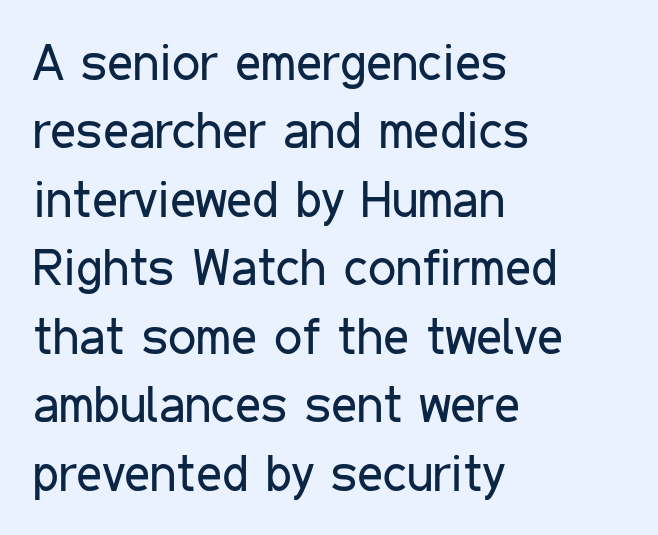
{"serif": "no", "italic": "no", "bold": "no", "weight": "regular", "width": "condensed", "stroke_contrast": "low", "x_height": "medium", "monospaced": "no", "underline": "no", "align": "left", "line_spacing": "normal", "line_spacing_ratio": 1.37, "letter_spacing": "normal", "letter_spacing_em": 0.0, "glyph_px": 50}
